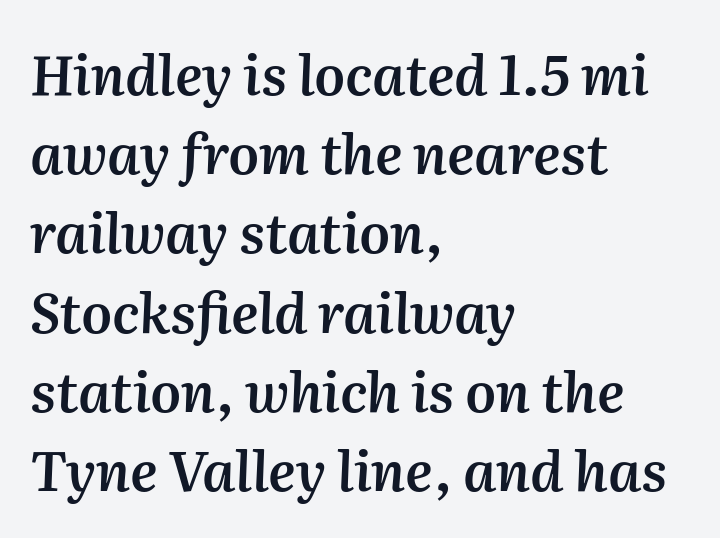
{"italic": "yes", "lean": "right", "slant_degrees": 2, "bold": "semi", "weight": "semibold", "width": "normal", "stroke_contrast": "medium", "x_height": "medium", "monospaced": "no", "underline": "no", "align": "left", "line_spacing": "normal", "line_spacing_ratio": 1.44, "letter_spacing": "normal", "letter_spacing_em": 0.0, "glyph_px": 55}
